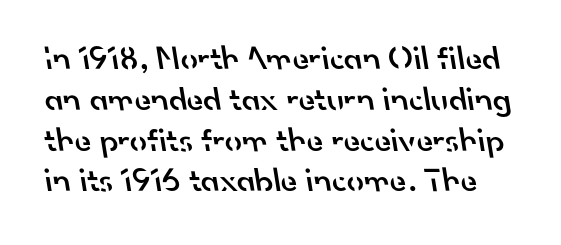
Each glyph is drawn with semibold strokes, heavier than normal yet not fully bold. Do the characters align in a grid? No, the font is proportional. Between one letter and the next there's only the usual sliver of space. Each letter's strokes conclude bluntly, with no projecting serifs. Quick note: underline off.
